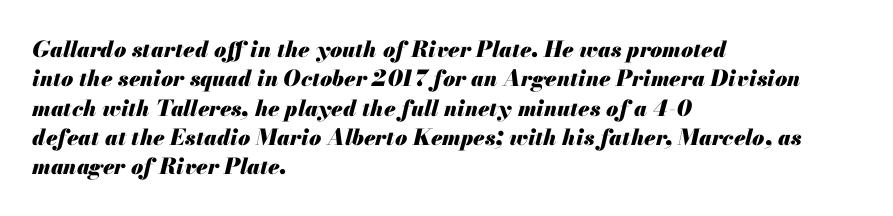
Default kerning and tracking; the words read as compact shapes. Typesetter's note: full bold, strokes at maximum text heaviness. The rendering applies a slant to the glyphs. Unmarked baselines from the first word to the last. Line beginnings align vertically; line endings do not. This block has exactly the height ordinary leading produces.
